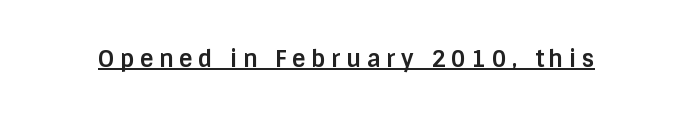
Q: Is the text bold? A: Yes.
Q: Is the text italic (slanted)? A: No, it is upright.
Q: Is the text underlined? A: Yes.
Q: Is the spacing between letters normal or unusually wide? A: Unusually wide.
